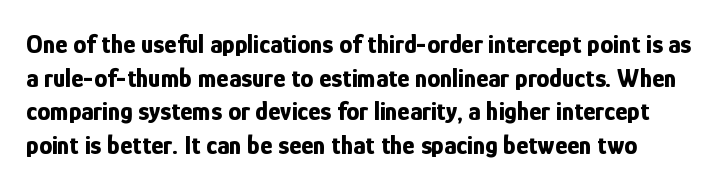
Weight check: bold — yes, fully. Is there any slant? The stems are plumb. Letter spacing: default. Horizontal bands of white between lines are of average thickness.
